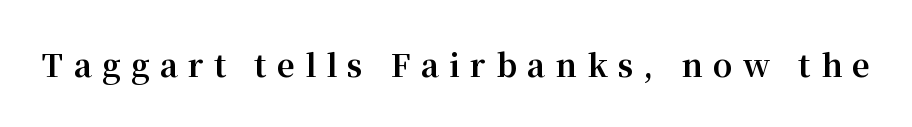
Are there feet on the stems? There are — it's a serif. It's the straight-up-and-down kind of type. Is this a fixed-width face? No — the glyphs have proportional, varying widths. These words are printed bold, with thick strokes throughout. Look at the tracking — it's clearly loosened, letters drifting apart. A clean baseline with only descenders dipping below it.
